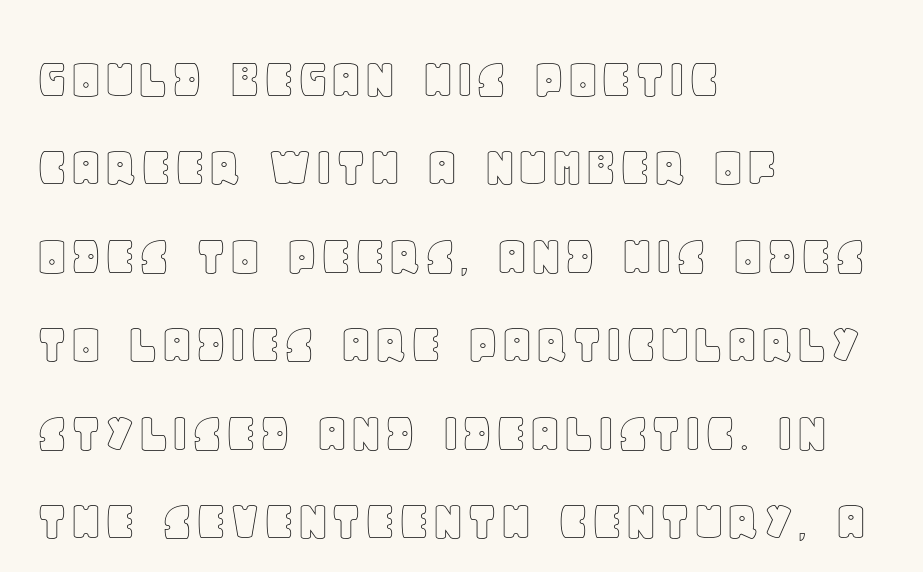
Q: Is the text italic (slanted)? A: No, it is upright.
Q: Is the text underlined? A: No.
Q: How is the paragraph aligned? A: Left-aligned.
Q: Is the spacing between letters normal or unusually wide? A: Normal.
Q: Is the spacing between lines tight, normal or loose? A: Normal.
Q: Width (condensed, normal, or wide)? A: Normal.
Q: x-height? A: Large.
Q: Monospaced? A: No.
